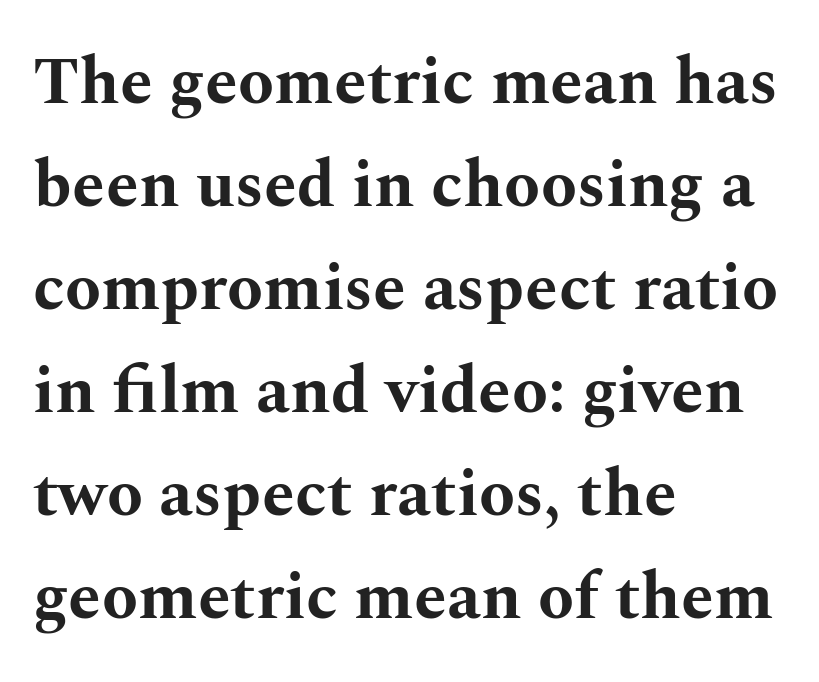
{"serif": "yes", "italic": "no", "bold": "yes", "weight": "bold", "width": "wide", "stroke_contrast": "medium", "x_height": "medium", "monospaced": "no", "underline": "no", "align": "left", "line_spacing": "normal", "line_spacing_ratio": 1.56, "letter_spacing": "normal", "letter_spacing_em": 0.0, "glyph_px": 66}
